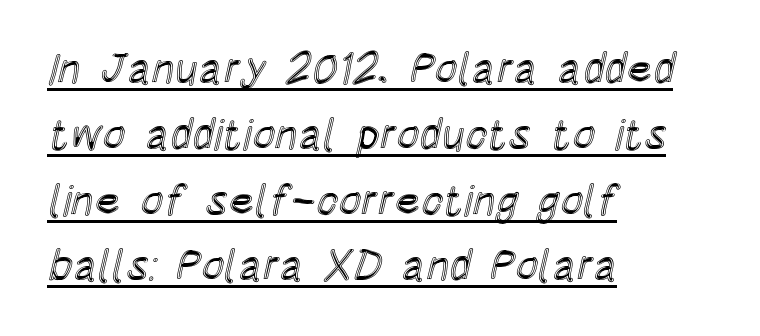
The image shows 43 px condensed type; set left-aligned, normal line spacing (1.53x), normal letter spacing, underlined; a large x-height.
